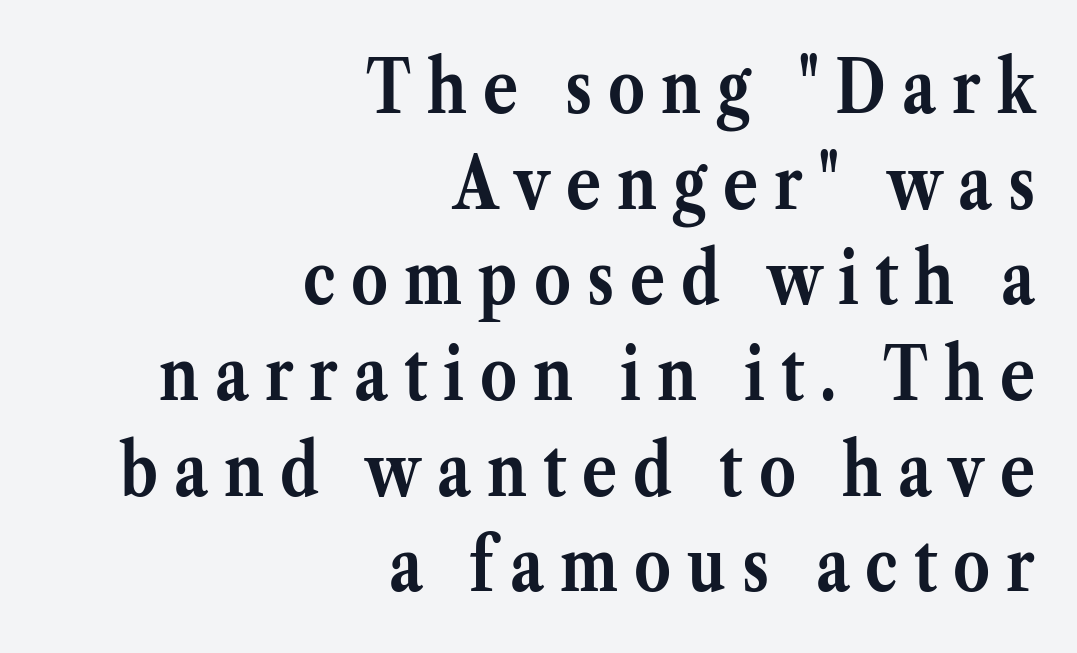
{"serif": "yes", "italic": "no", "bold": "yes", "weight": "semibold", "width": "normal", "stroke_contrast": "medium", "x_height": "medium", "monospaced": "no", "underline": "no", "align": "right", "line_spacing": "normal", "line_spacing_ratio": 1.31, "letter_spacing": "wide", "letter_spacing_em": 0.22, "glyph_px": 73}
